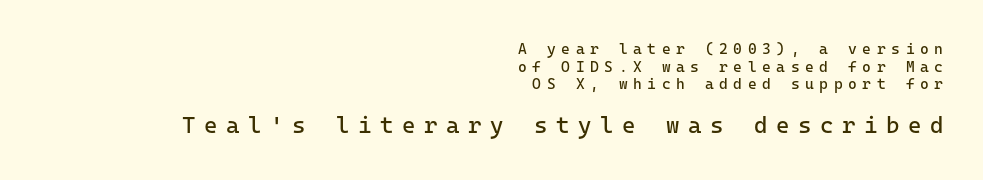
The image shows 23 px text type, upright; set right-aligned, line spacing 1.18x, unusually wide letter spacing (+0.37 em), not underlined; the second (bottom) block is 1.53x larger.
